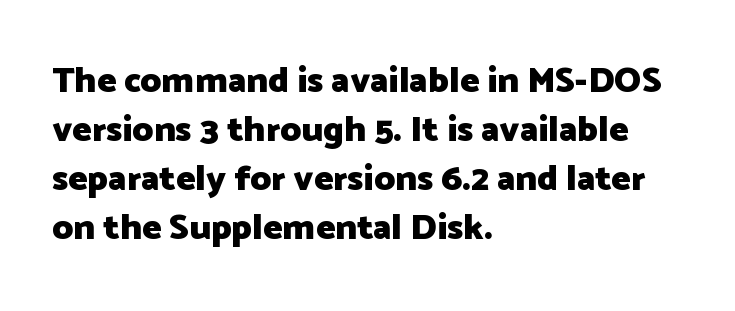
The lines are quadded left. The leading is moderate, giving the passage an even texture. Strong, thick strokes mark this as bold type. A typesetter would label this face a sans.
